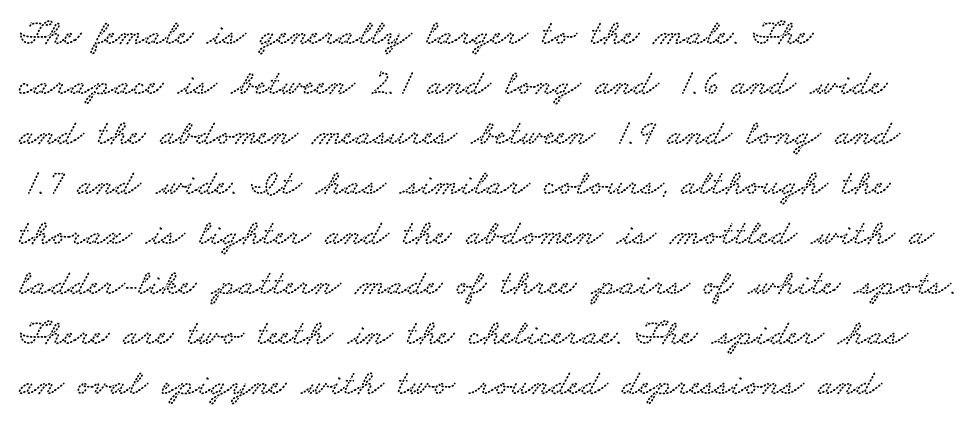
Do the characters align in a grid? No, the font is proportional. Yep, those are serifs on the letters. How would I describe the line gaps? Plain and ordinary. Compared with typical body copy, the letter spacing here is the same.
